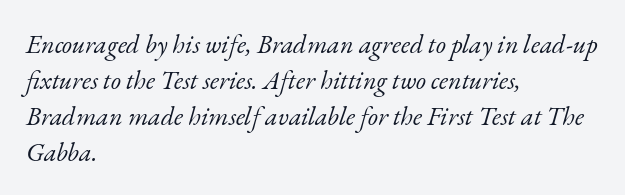
The baseline area is clear. Is the block centered? No — it sits flush against the left margin. The space between consecutive lines is moderate. Tall strokes in this sample are angled rather than plumb. Spacing between characters is what you'd get straight out of the box. Unbolded letterforms with no extra heft.
